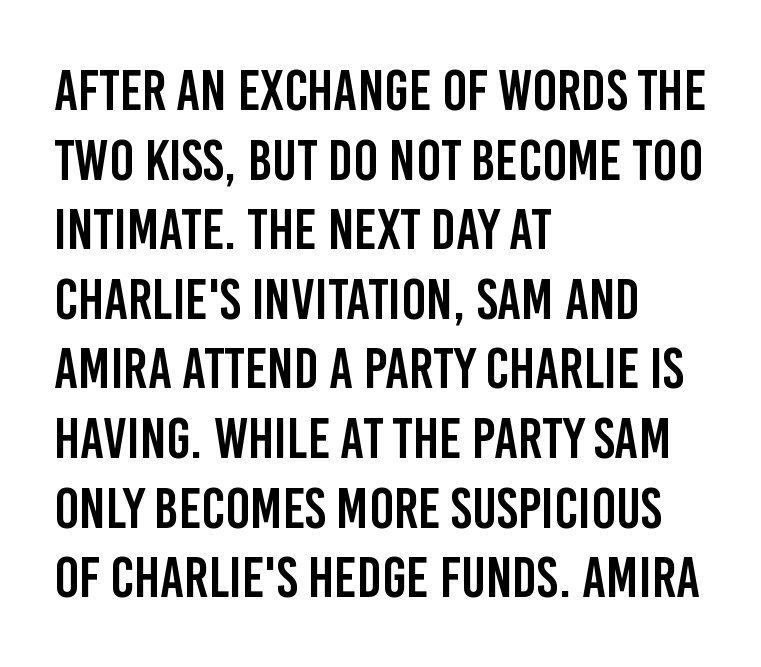
Q: Is the text italic (slanted)? A: No, it is upright.
Q: Is the typeface a serif or a sans-serif typeface? A: Sans-serif.
Q: Is the text underlined? A: No.
Q: How is the paragraph aligned? A: Left-aligned.
Q: Is the spacing between letters normal or unusually wide? A: Normal.
Q: Width (condensed, normal, or wide)? A: Condensed.
Q: Stroke contrast? A: Low.
Q: x-height? A: Large.
Q: Monospaced? A: No.
